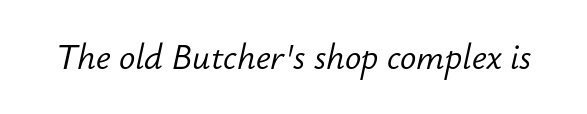
{"italic": "yes", "lean": "right", "slant_degrees": 12, "bold": "no", "weight": "light", "width": "normal", "stroke_contrast": "low", "x_height": "small", "monospaced": "no", "underline": "no", "letter_spacing": "normal", "letter_spacing_em": 0.0, "glyph_px": 34}
